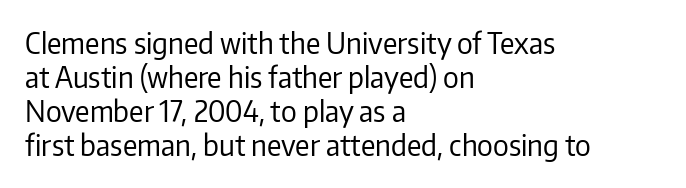
Q: Is the text bold? A: No.
Q: Is the text italic (slanted)? A: No, it is upright.
Q: Is the typeface a serif or a sans-serif typeface? A: Sans-serif.
Q: Is the text underlined? A: No.
Q: How is the paragraph aligned? A: Left-aligned.
Q: Is the spacing between letters normal or unusually wide? A: Normal.
Q: Width (condensed, normal, or wide)? A: Normal.
Q: Stroke contrast? A: Low.
Q: x-height? A: Medium.
Q: Monospaced? A: No.
